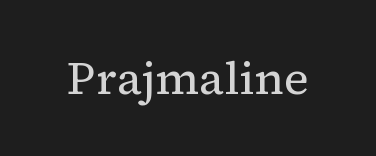
The image shows 46 px regular-weight serif type, upright; set normal letter spacing, not underlined; medium stroke contrast and a medium x-height.
